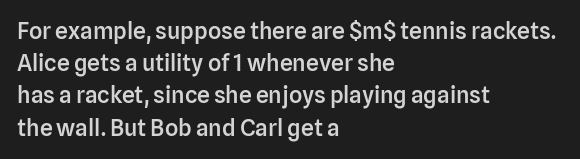
The image shows 23 px text type, upright; set left-aligned, normal line spacing (1.4x), normal letter spacing, not underlined.
